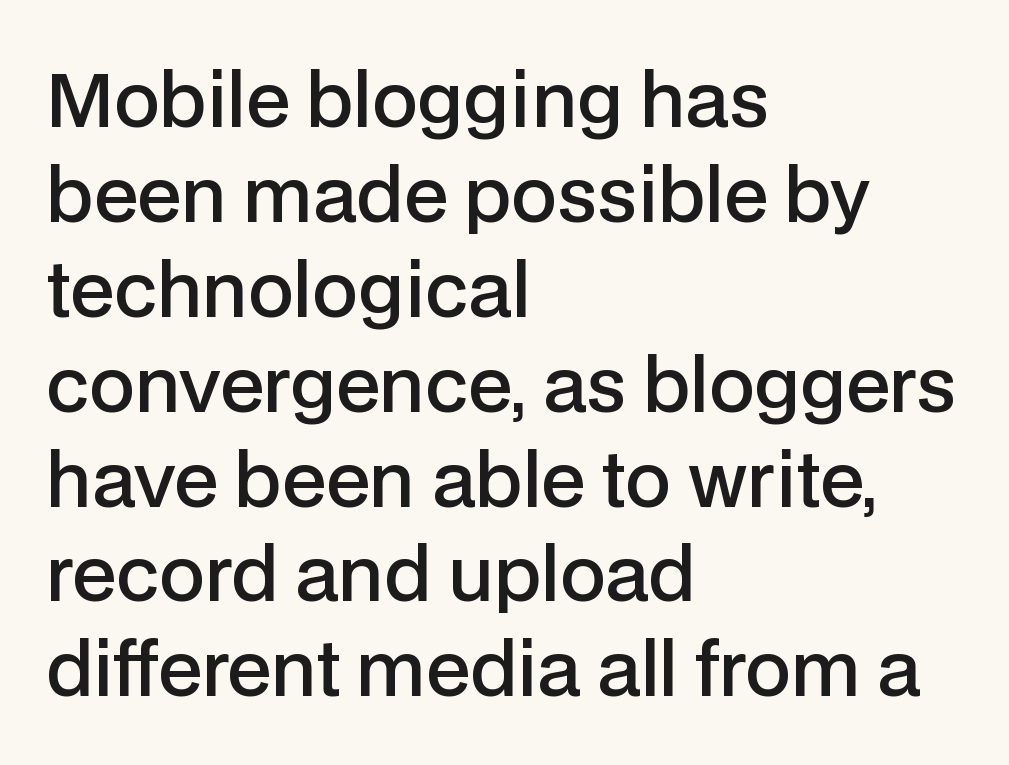
The image shows 73 px semibold sans-serif type, upright; set left-aligned, normal line spacing (1.3x), normal letter spacing, not underlined; low stroke contrast and a medium x-height.
